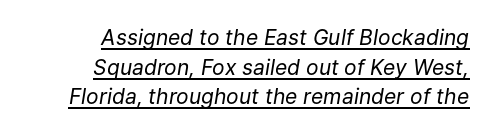
Nothing unusual about the tracking: characters are spaced as the font intends. Slant detected: the letters are inclined. The space between consecutive lines is moderate. Glance below the letters and you will spot a drawn line.
